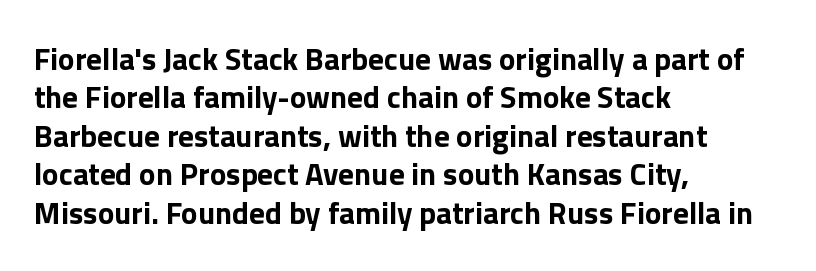
Inter-character spacing is left at the font's built-in metrics. This sample has the flowing, uneven cadence of proportional lettering. The specimen omits any rule beneath the text block's lines. This rendering employs a face without finishing strokes, i.e., a sans-serif.
